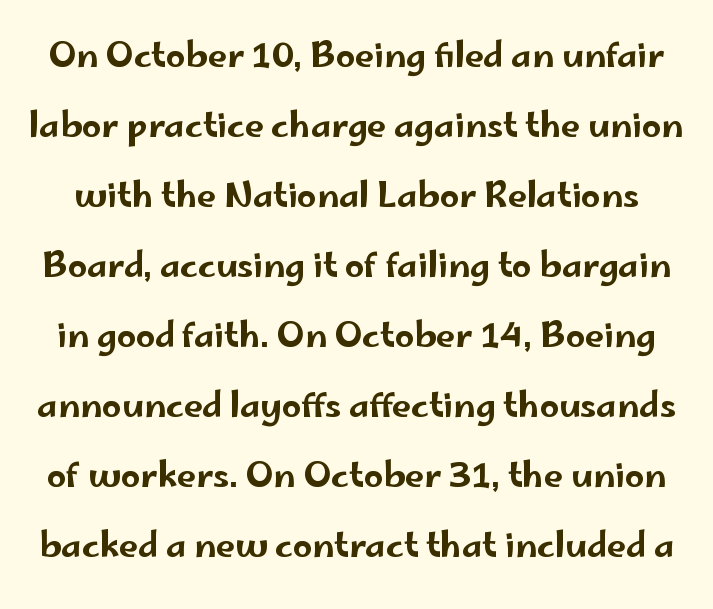
The image shows 34 px wide sans-serif type, upright; set loose line spacing (2.06x), normal letter spacing, not underlined; low stroke contrast and a small x-height.
